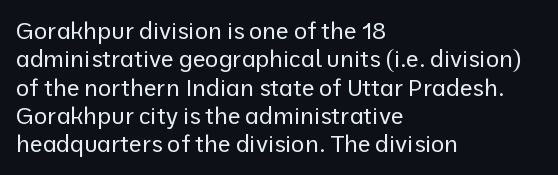
Nobody touched the tracking dial on this one. Visually the block forms a straight wall on the left and a jagged coastline on the right. Posture: upright roman. Beneath every word, the page is bare.
